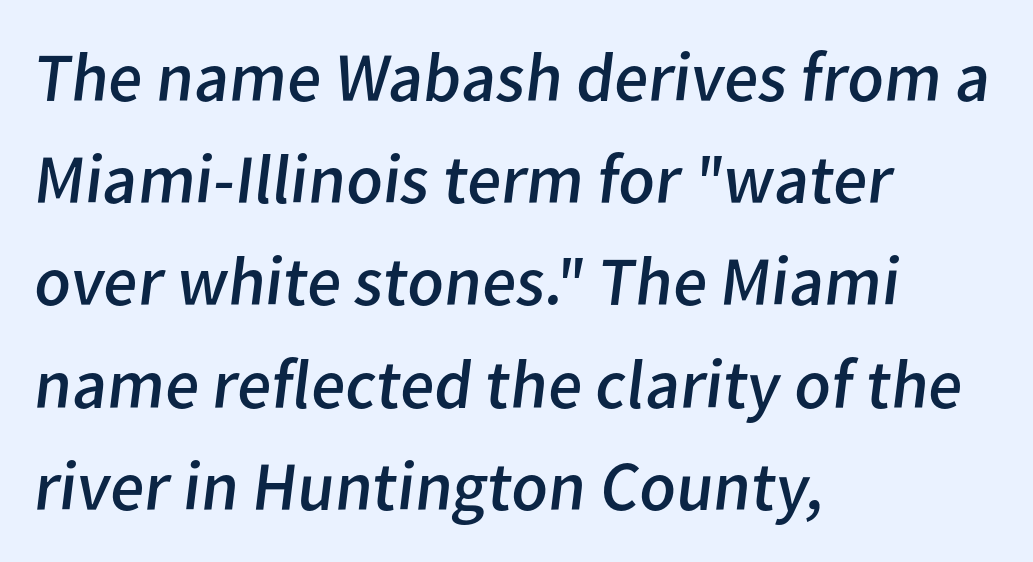
Q: Is the text bold? A: No.
Q: Is the typeface a serif or a sans-serif typeface? A: Sans-serif.
Q: Is the text underlined? A: No.
Q: How is the paragraph aligned? A: Left-aligned.
Q: Is the spacing between letters normal or unusually wide? A: Normal.
Q: Is the spacing between lines tight, normal or loose? A: Normal.
Q: Width (condensed, normal, or wide)? A: Normal.
Q: Stroke contrast? A: Low.
Q: x-height? A: Medium.
Q: Monospaced? A: No.
